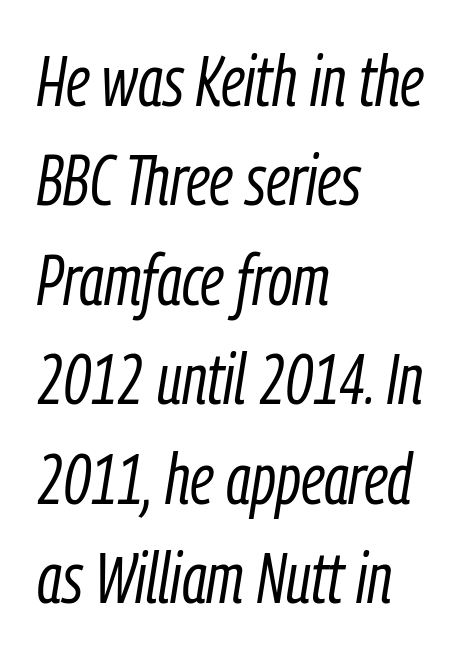
{"italic": "yes", "lean": "right", "slant_degrees": 9, "bold": "no", "weight": "light", "width": "condensed", "stroke_contrast": "low", "x_height": "medium", "monospaced": "no", "underline": "no", "align": "left", "line_spacing": "normal", "line_spacing_ratio": 1.4, "letter_spacing": "normal", "letter_spacing_em": 0.0, "glyph_px": 71}
